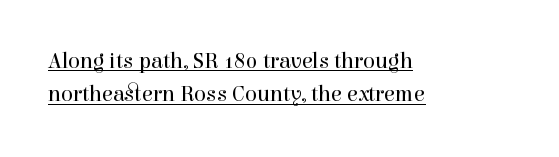
{"italic": "no", "bold": "no", "underline": "yes", "align": "left", "line_spacing": "normal", "line_spacing_ratio": 1.52, "letter_spacing": "normal", "letter_spacing_em": 0.0, "glyph_px": 22}
